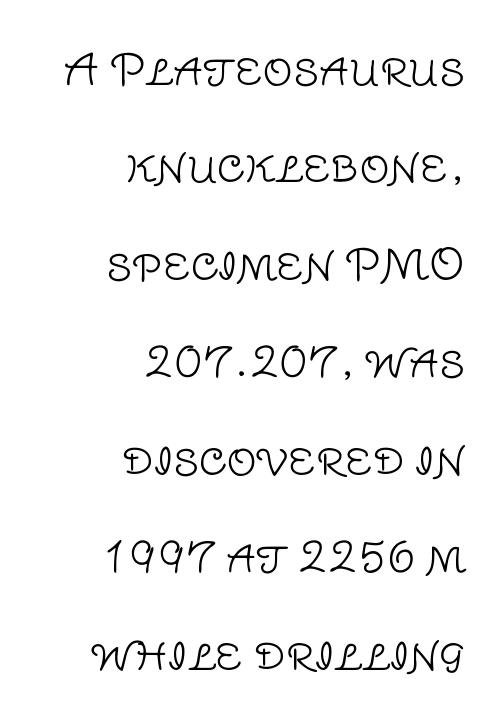
The image shows 42 px light sans-serif type; set right-aligned, loose line spacing (2.32x), normal letter spacing, not underlined; low stroke contrast and a large x-height.
